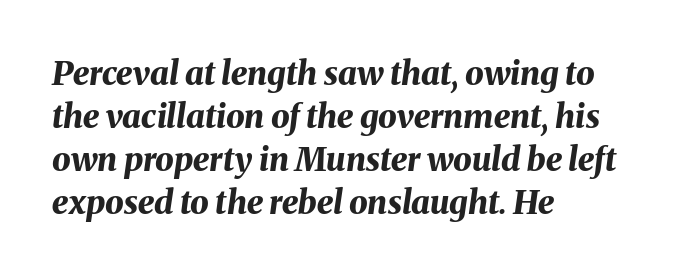
Q: Is the text bold? A: Yes.
Q: Is the text italic (slanted)? A: Yes, it leans right by about 8 degrees.
Q: Is the text underlined? A: No.
Q: How is the paragraph aligned? A: Left-aligned.
Q: Is the spacing between letters normal or unusually wide? A: Normal.
Q: Is the spacing between lines tight, normal or loose? A: Normal.
Q: Width (condensed, normal, or wide)? A: Normal.
Q: Stroke contrast? A: Medium.
Q: x-height? A: Medium.
Q: Monospaced? A: No.
